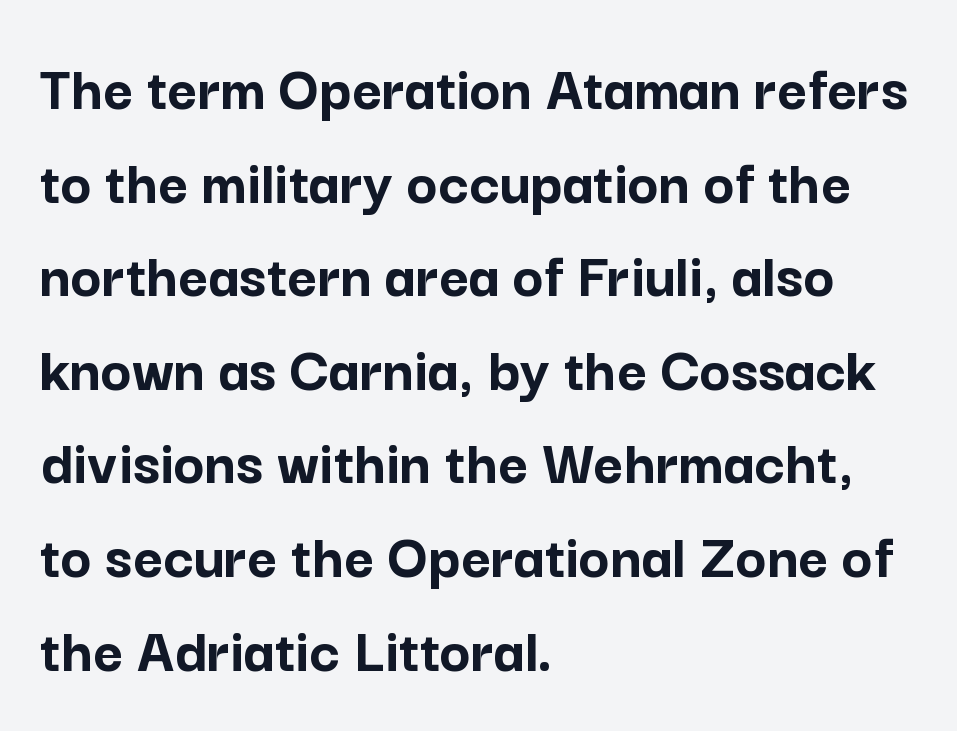
On the weight axis this lands at bold, roughly 700. The lettering stays uniformly vertical, giving the passage a roman look. Nothing sits at the stroke ends, so this counts as sans-serif. The line-height multiplier appears to be the usual default. The tracking reads as untouched default to a designer's eye. These lines are rendered in a variable-pitch font.
